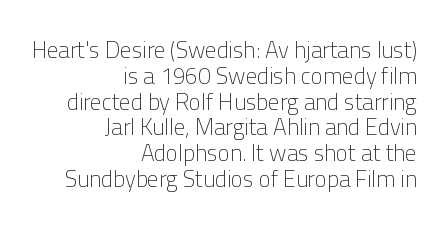
Vertical stems look standard width or narrower in stroke. The type is set solid horizontally, with unmodified tracking. Compared with typical paragraphs, the rows here are closer together. Designer's note — italics off, roman on. Underline: absent.
